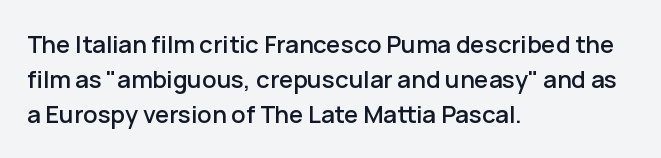
Q: Is the text italic (slanted)? A: No, it is upright.
Q: Is the text underlined? A: No.
Q: How is the paragraph aligned? A: Left-aligned.
Q: Is the spacing between letters normal or unusually wide? A: Normal.
Q: Is the spacing between lines tight, normal or loose? A: Normal.
